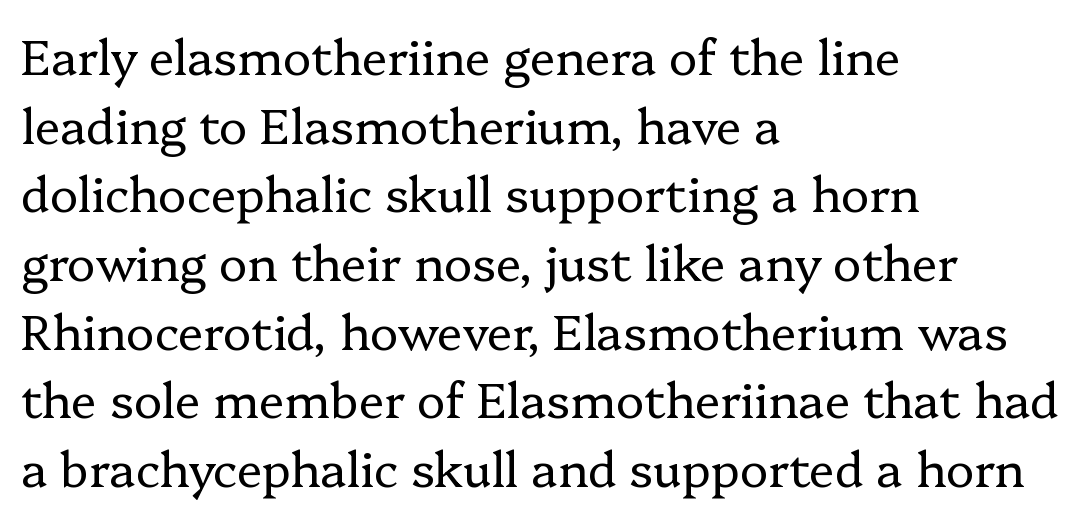
{"serif": "yes", "italic": "no", "bold": "no", "weight": "regular", "width": "normal", "stroke_contrast": "low", "x_height": "medium", "monospaced": "no", "underline": "no", "align": "left", "line_spacing": "normal", "line_spacing_ratio": 1.43, "letter_spacing": "normal", "letter_spacing_em": 0.0, "glyph_px": 48}
